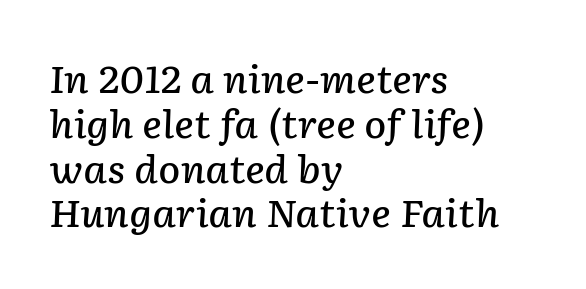
Q: Is the text bold? A: Semi-bold.
Q: Is the text italic (slanted)? A: Yes, it leans right by about 2 degrees.
Q: Is the text underlined? A: No.
Q: How is the paragraph aligned? A: Left-aligned.
Q: Is the spacing between letters normal or unusually wide? A: Normal.
Q: Width (condensed, normal, or wide)? A: Normal.
Q: Stroke contrast? A: Low.
Q: x-height? A: Medium.
Q: Monospaced? A: No.
